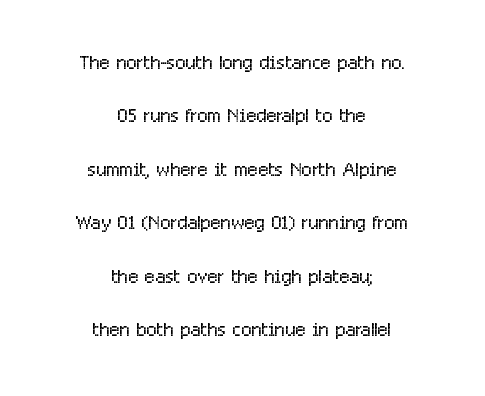
Posture: straight, roman, zero tilt. Is the block centered? Yes — each line is placed symmetrically about the middle. Heft: none added — not bold. Any mark beneath the type? The region is blank. Tracking here is standard; glyphs follow each other at the usual distance.
